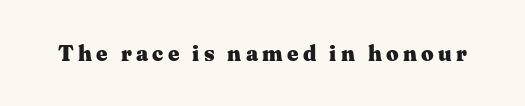
The image shows 22 px bold type, upright; set unusually wide letter spacing (+0.2 em), not underlined.
